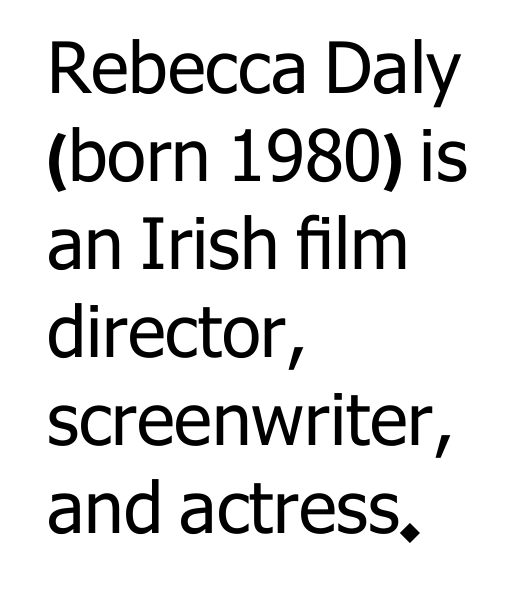
Q: Is the text bold? A: No.
Q: Is the text italic (slanted)? A: No, it is upright.
Q: Is the typeface a serif or a sans-serif typeface? A: Sans-serif.
Q: Is the text underlined? A: No.
Q: How is the paragraph aligned? A: Left-aligned.
Q: Is the spacing between letters normal or unusually wide? A: Normal.
Q: Width (condensed, normal, or wide)? A: Normal.
Q: Stroke contrast? A: Low.
Q: x-height? A: Medium.
Q: Monospaced? A: No.
